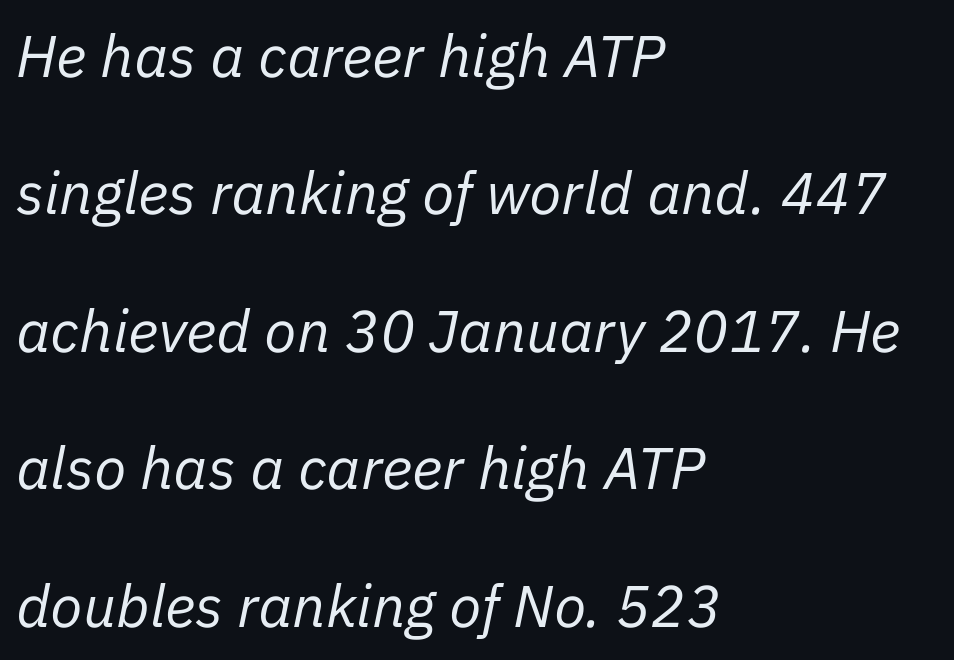
Q: Is the text bold? A: No.
Q: Is the text italic (slanted)? A: Yes, it leans right by about 11 degrees.
Q: Is the text underlined? A: No.
Q: How is the paragraph aligned? A: Left-aligned.
Q: Is the spacing between letters normal or unusually wide? A: Normal.
Q: Is the spacing between lines tight, normal or loose? A: Loose.
Q: Width (condensed, normal, or wide)? A: Normal.
Q: Stroke contrast? A: Low.
Q: x-height? A: Medium.
Q: Monospaced? A: No.
